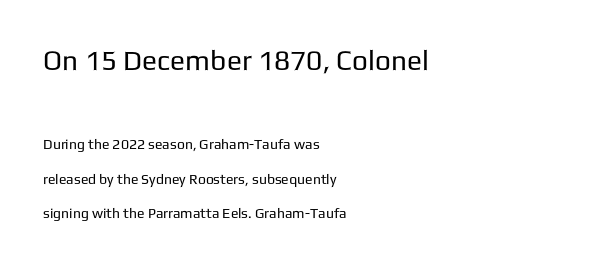
Q: Is the text bold? A: No.
Q: Is the text italic (slanted)? A: No, it is upright.
Q: Is the typeface a serif or a sans-serif typeface? A: Sans-serif.
Q: Is the text underlined? A: No.
Q: How is the paragraph aligned? A: Left-aligned.
Q: Is the spacing between letters normal or unusually wide? A: Normal.
Q: Is the spacing between lines tight, normal or loose? A: Loose.
Q: Which block of text is set in a larger size, the first (top) or the second (bottom)? A: The first (top) one.
Q: Width (condensed, normal, or wide)? A: Normal.
Q: Stroke contrast? A: Low.
Q: x-height? A: Medium.
Q: Monospaced? A: No.
